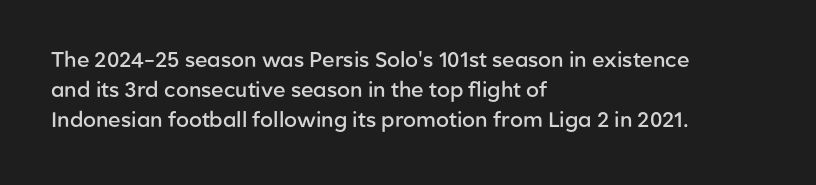
What weight is shown? A semibold, between regular and bold. Nobody touched the tracking dial on this one. This sample keeps an unexceptional amount of space between lines. The typography opts for an upright posture over an oblique one. These lines stack with their left ends in a neat column. The specimen omits any rule beneath the text block's lines.
